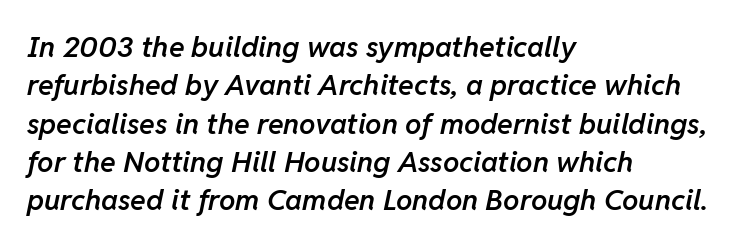
Q: Is the text bold? A: Semi-bold.
Q: Is the text italic (slanted)? A: Yes, it leans right by about 11 degrees.
Q: Is the text underlined? A: No.
Q: How is the paragraph aligned? A: Left-aligned.
Q: Is the spacing between letters normal or unusually wide? A: Normal.
Q: Is the spacing between lines tight, normal or loose? A: Normal.
Q: Width (condensed, normal, or wide)? A: Normal.
Q: Stroke contrast? A: Low.
Q: x-height? A: Medium.
Q: Monospaced? A: No.
